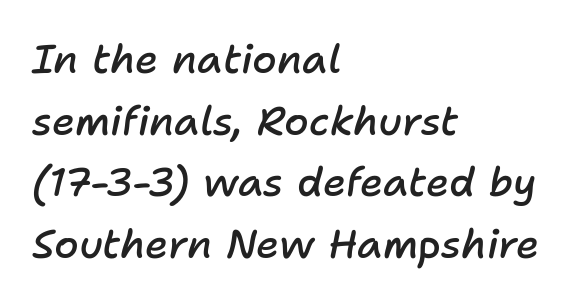
Q: Is the text bold? A: Semi-bold.
Q: Is the text italic (slanted)? A: Yes, it leans right by about 11 degrees.
Q: Is the text underlined? A: No.
Q: How is the paragraph aligned? A: Left-aligned.
Q: Is the spacing between letters normal or unusually wide? A: Normal.
Q: Is the spacing between lines tight, normal or loose? A: Normal.
Q: Width (condensed, normal, or wide)? A: Normal.
Q: Stroke contrast? A: Low.
Q: x-height? A: Medium.
Q: Monospaced? A: No.
